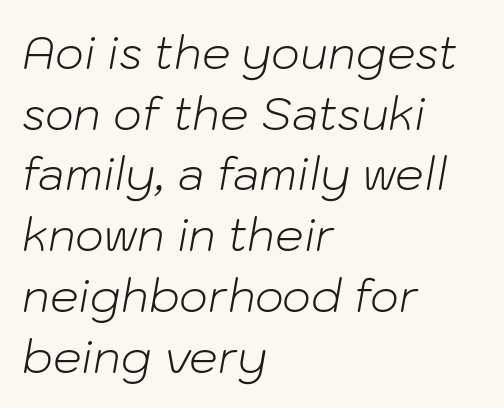
The image shows 45 px light type, italic (leaning right); set left-aligned, normal line spacing (1.35x), normal letter spacing, not underlined; low stroke contrast and a medium x-height.
